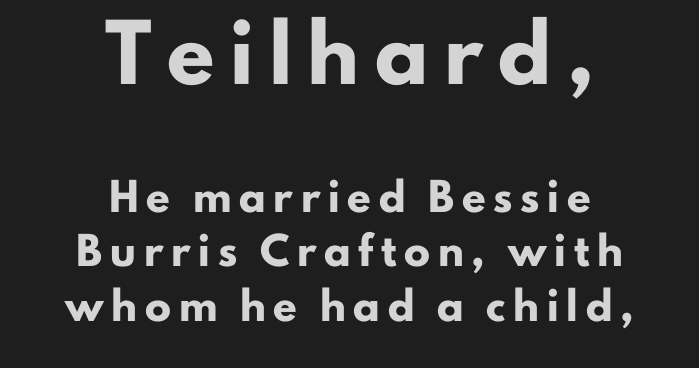
Larger block? The one above; the one below is distinctly smaller. Visually the block forms a symmetrical silhouette, jagged on both flanks. Note the varied advance widths — an 'i' is clearly narrower than an 'm'. Loosely led — the rows are spread out.
